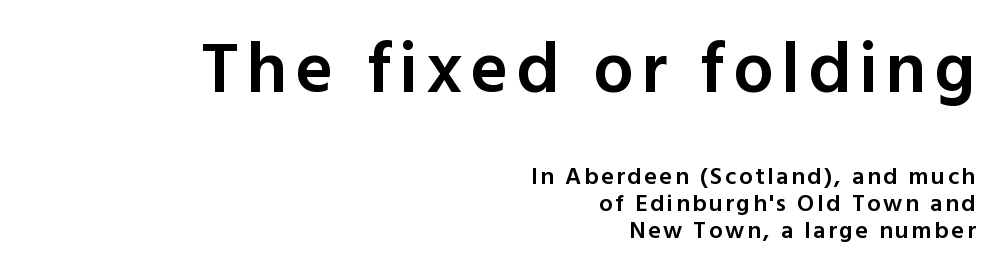
The image shows 72 px semibold sans-serif type, upright; set right-aligned, tight line spacing (1.14x), not underlined; the first (top) block is 3.0x larger; a medium x-height.
